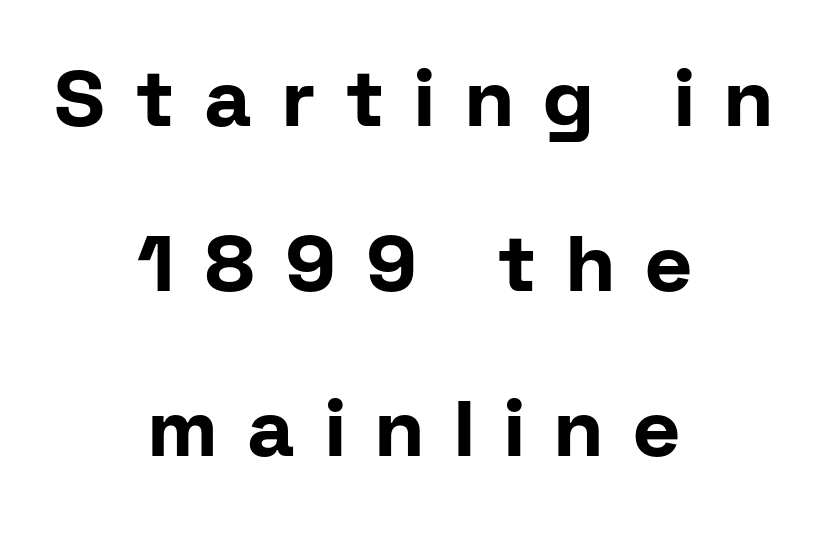
{"serif": "no", "italic": "no", "bold": "yes", "weight": "bold", "width": "normal", "stroke_contrast": "low", "x_height": "medium", "monospaced": "no", "underline": "no", "align": "center", "line_spacing": "loose", "line_spacing_ratio": 2.09, "letter_spacing": "wide", "letter_spacing_em": 0.4, "glyph_px": 79}
